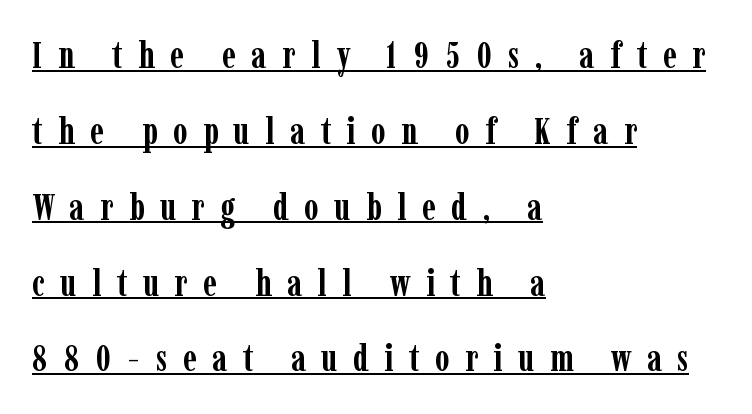
The image shows 37 px semibold, condensed serif type, upright; set left-aligned, loose line spacing (2.05x), unusually wide letter spacing (+0.42 em), underlined; low stroke contrast and a medium x-height.
